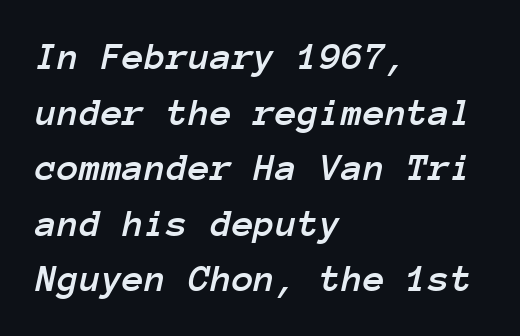
Q: Is the text italic (slanted)? A: Yes, it leans right by about 12 degrees.
Q: Is the text underlined? A: No.
Q: How is the paragraph aligned? A: Left-aligned.
Q: Is the spacing between letters normal or unusually wide? A: Normal.
Q: Is the spacing between lines tight, normal or loose? A: Normal.
Q: Width (condensed, normal, or wide)? A: Normal.
Q: Stroke contrast? A: Low.
Q: x-height? A: Medium.
Q: Monospaced? A: Yes.
